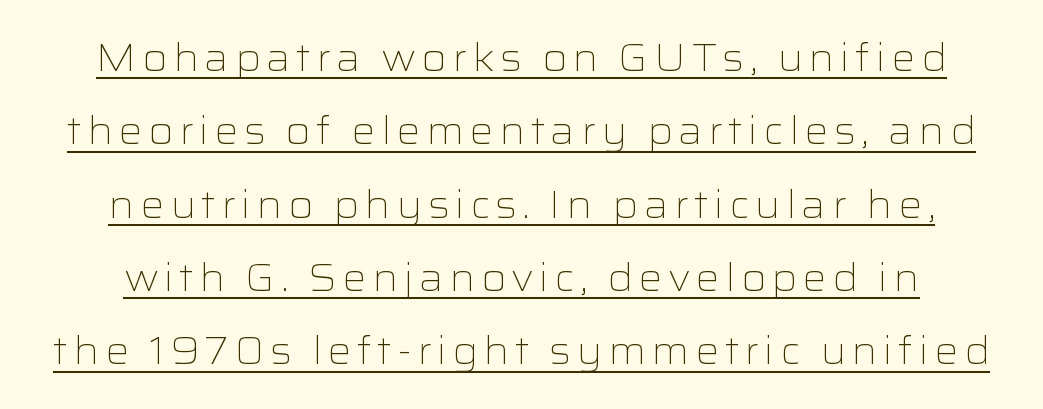
Q: Is the text bold? A: No.
Q: Is the text italic (slanted)? A: No, it is upright.
Q: Is the typeface a serif or a sans-serif typeface? A: Sans-serif.
Q: Is the text underlined? A: Yes.
Q: How is the paragraph aligned? A: Centered.
Q: Is the spacing between lines tight, normal or loose? A: Loose.
Q: Width (condensed, normal, or wide)? A: Wide.
Q: Stroke contrast? A: Low.
Q: x-height? A: Medium.
Q: Monospaced? A: No.
